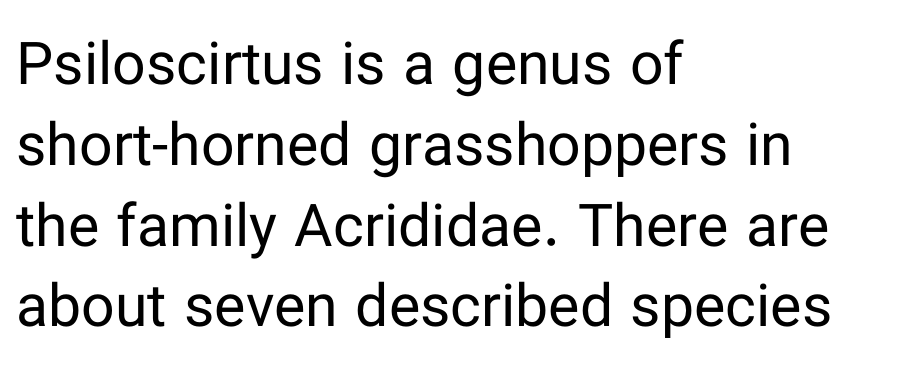
The image shows 59 px regular-weight sans-serif type, upright; set left-aligned, normal line spacing (1.37x), normal letter spacing, not underlined; low stroke contrast and a medium x-height.
